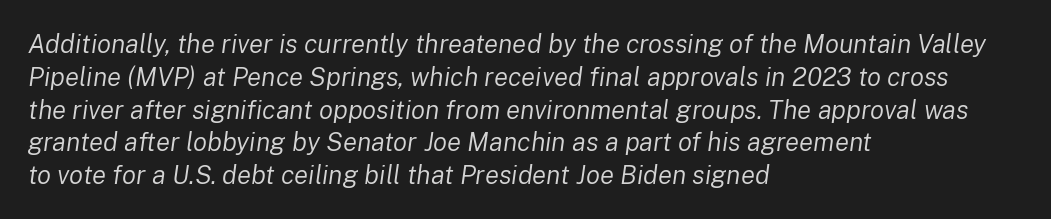
The image shows 26 px text type, italic (leaning right); set left-aligned, normal line spacing (1.26x), normal letter spacing, not underlined.
